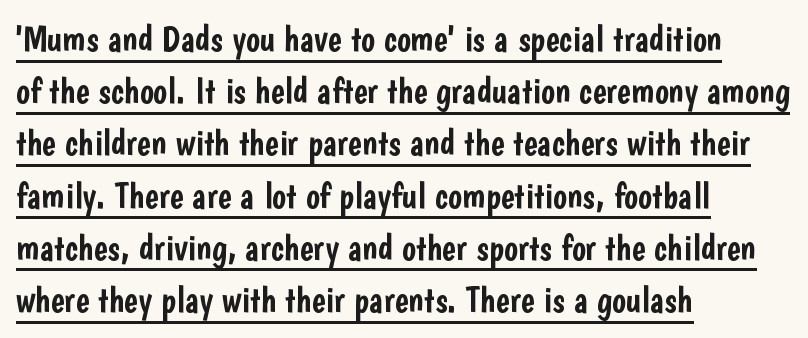
The image shows 37 px condensed sans-serif type, upright; set left-aligned, normal line spacing (1.41x), normal letter spacing, underlined; low stroke contrast and a medium x-height.
